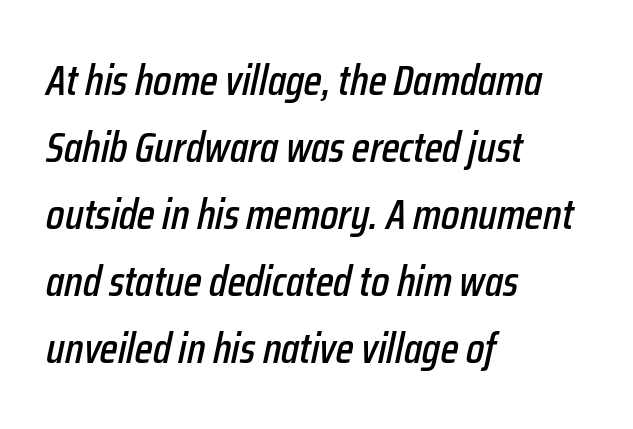
{"italic": "yes", "lean": "right", "slant_degrees": 12, "width": "condensed", "stroke_contrast": "low", "x_height": "medium", "monospaced": "no", "underline": "no", "align": "left", "line_spacing": "normal", "line_spacing_ratio": 1.56, "letter_spacing": "normal", "letter_spacing_em": 0.0, "glyph_px": 43}
